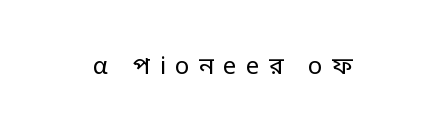
{"italic": "no", "bold": "no", "underline": "no", "letter_spacing": "wide", "letter_spacing_em": 0.39, "glyph_px": 24}
